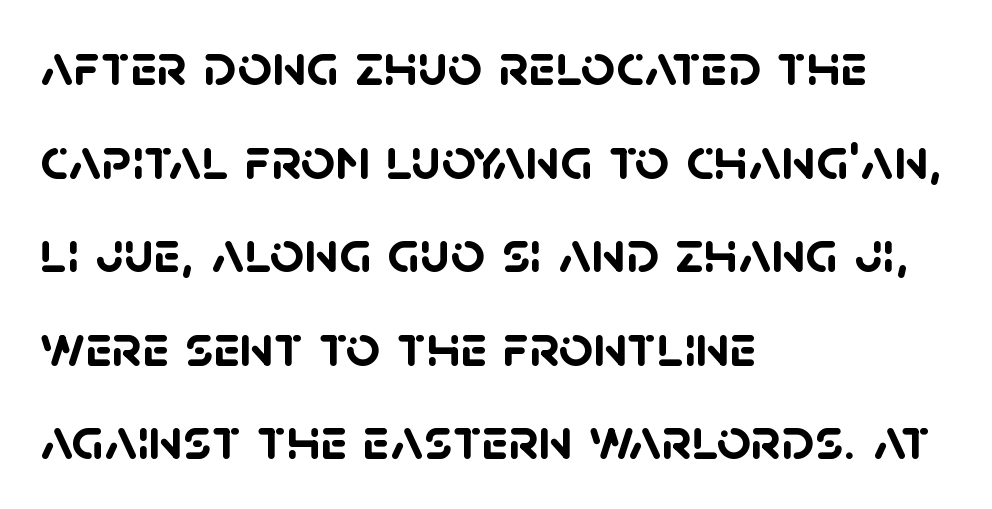
Q: Is the text bold? A: Yes.
Q: Is the typeface a serif or a sans-serif typeface? A: Sans-serif.
Q: Is the text underlined? A: No.
Q: How is the paragraph aligned? A: Left-aligned.
Q: Is the spacing between letters normal or unusually wide? A: Normal.
Q: Is the spacing between lines tight, normal or loose? A: Normal.
Q: Width (condensed, normal, or wide)? A: Normal.
Q: Stroke contrast? A: Low.
Q: x-height? A: Large.
Q: Monospaced? A: No.
